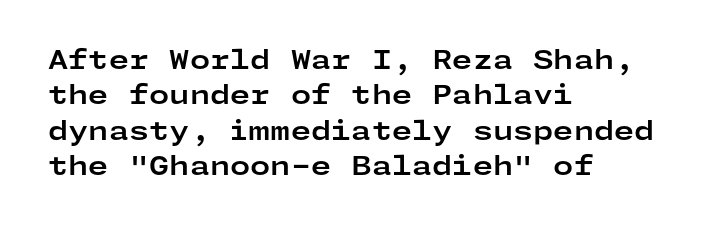
Q: Is the text bold? A: Yes.
Q: Is the text italic (slanted)? A: No, it is upright.
Q: Is the text underlined? A: No.
Q: How is the paragraph aligned? A: Left-aligned.
Q: Is the spacing between letters normal or unusually wide? A: Normal.
Q: Is the spacing between lines tight, normal or loose? A: Normal.
